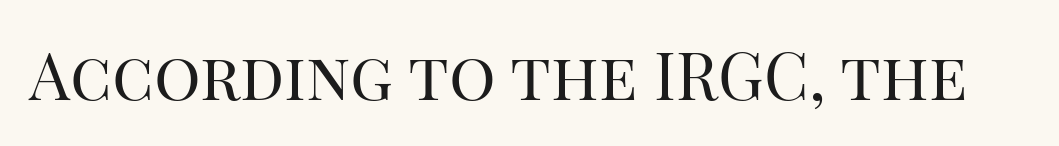
Q: Is the text bold? A: No.
Q: Is the text italic (slanted)? A: No, it is upright.
Q: Is the typeface a serif or a sans-serif typeface? A: Serif.
Q: Is the text underlined? A: No.
Q: Is the spacing between letters normal or unusually wide? A: Normal.
Q: Width (condensed, normal, or wide)? A: Normal.
Q: Stroke contrast? A: High.
Q: x-height? A: Large.
Q: Monospaced? A: No.
